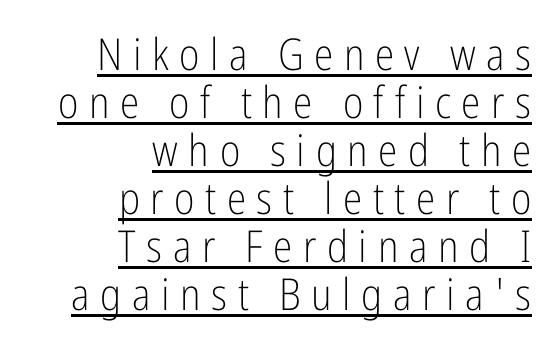
Q: Is the text bold? A: No.
Q: Is the text italic (slanted)? A: No, it is upright.
Q: Is the typeface a serif or a sans-serif typeface? A: Sans-serif.
Q: Is the text underlined? A: Yes.
Q: How is the paragraph aligned? A: Right-aligned.
Q: Is the spacing between letters normal or unusually wide? A: Unusually wide.
Q: Is the spacing between lines tight, normal or loose? A: Tight.
Q: Width (condensed, normal, or wide)? A: Condensed.
Q: Stroke contrast? A: Low.
Q: x-height? A: Medium.
Q: Monospaced? A: No.
